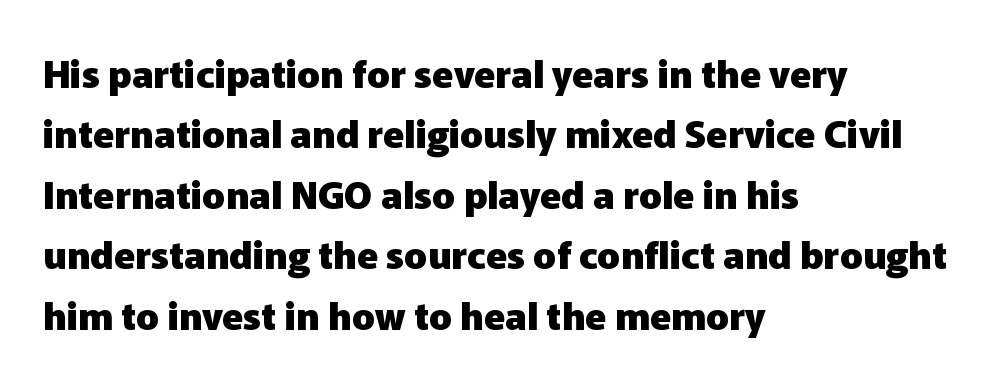
Does the copy run flush right? No — it runs flush left. A typesetter would mark this as roman, not italic. In terms of weight, the rendering is a true, heavy bold. Type style note: lacks serifs. Descender tails drop into unmarked territory. No extra tracking has been applied to these lines.
